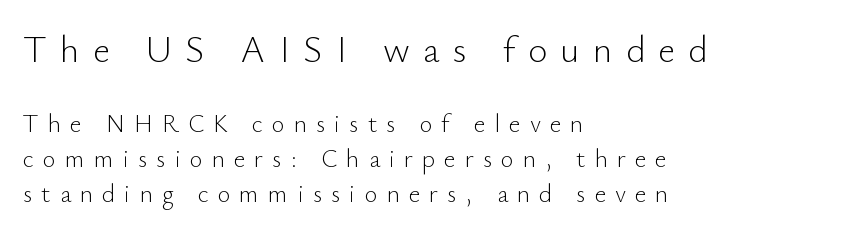
Q: Is the text bold? A: No.
Q: Is the text italic (slanted)? A: No, it is upright.
Q: Is the typeface a serif or a sans-serif typeface? A: Sans-serif.
Q: Is the text underlined? A: No.
Q: How is the paragraph aligned? A: Left-aligned.
Q: Is the spacing between letters normal or unusually wide? A: Unusually wide.
Q: Is the spacing between lines tight, normal or loose? A: Normal.
Q: Which block of text is set in a larger size, the first (top) or the second (bottom)? A: The first (top) one.
Q: Width (condensed, normal, or wide)? A: Normal.
Q: Stroke contrast? A: Low.
Q: x-height? A: Small.
Q: Monospaced? A: No.
